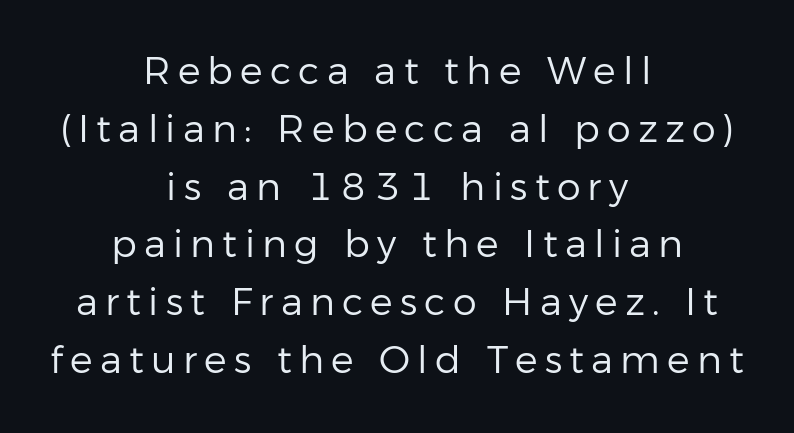
{"serif": "no", "italic": "no", "bold": "no", "weight": "regular", "width": "normal", "stroke_contrast": "low", "x_height": "medium", "monospaced": "no", "underline": "no", "align": "center", "line_spacing": "normal", "line_spacing_ratio": 1.52, "glyph_px": 38}
